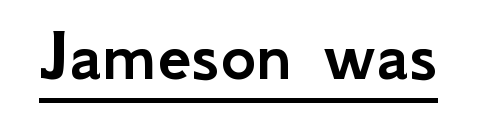
Posture: vertical. The font family rendered here belongs to the sans-serif group. Students, observe the line beneath the letters — that is underlining. Spacing verdict: proportional, widths tailored to each character. Tracking here is standard; glyphs follow each other at the usual distance.
